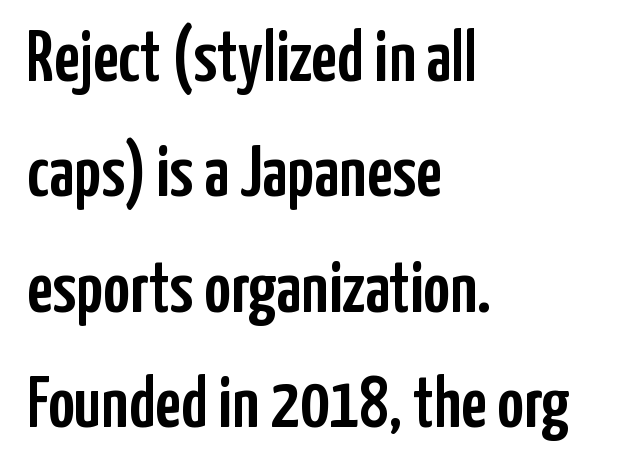
Nobody drew a line under any word here. These lines are rendered in a variable-pitch font. In terms of leading, this rendering sits right in the middle. Students, note that the glyphs here touch the page at normal intervals. The lines are quadded left. Ascenders rise straight up at ninety degrees.
